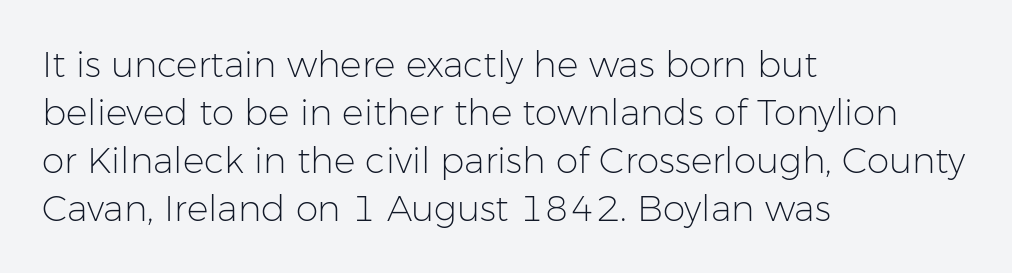
These lines stack with their left ends in a neat column. Normally led — the rows are evenly, conventionally spaced. Nope, not italic — everything's standing straight. Stems and bowls with no extra thickness — not bold.
